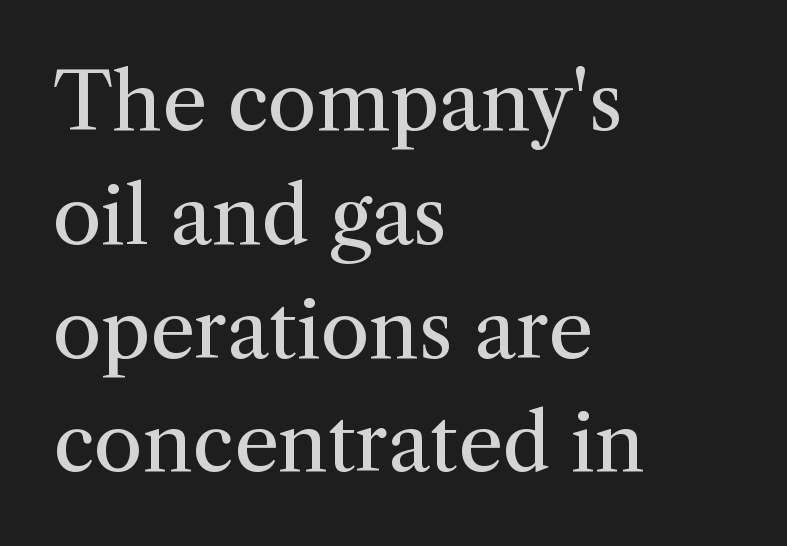
The image shows 79 px regular-weight serif type, upright; set left-aligned, normal line spacing (1.44x), normal letter spacing, not underlined; medium stroke contrast and a medium x-height.
